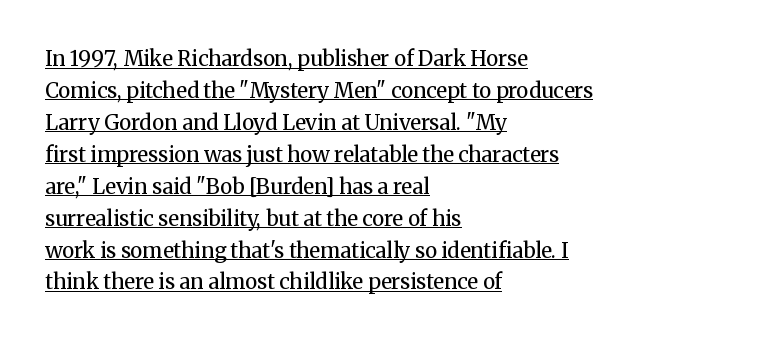
The image shows 21 px text type, upright; set left-aligned, normal line spacing (1.52x), normal letter spacing, underlined.
